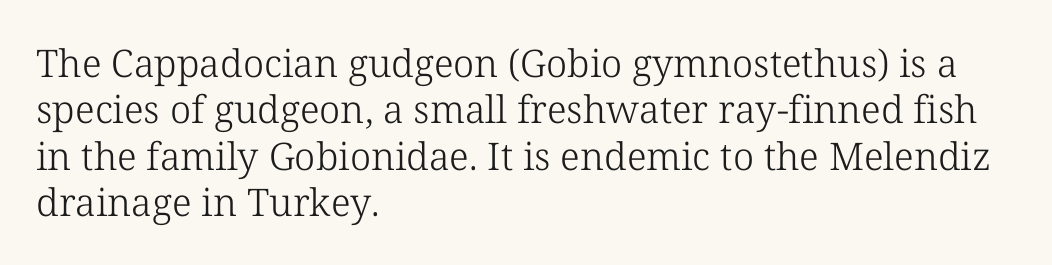
{"serif": "yes", "italic": "no", "bold": "no", "weight": "light", "width": "normal", "stroke_contrast": "low", "x_height": "medium", "monospaced": "no", "underline": "no", "align": "left", "line_spacing_ratio": 1.22, "letter_spacing": "normal", "letter_spacing_em": 0.0, "glyph_px": 38}
